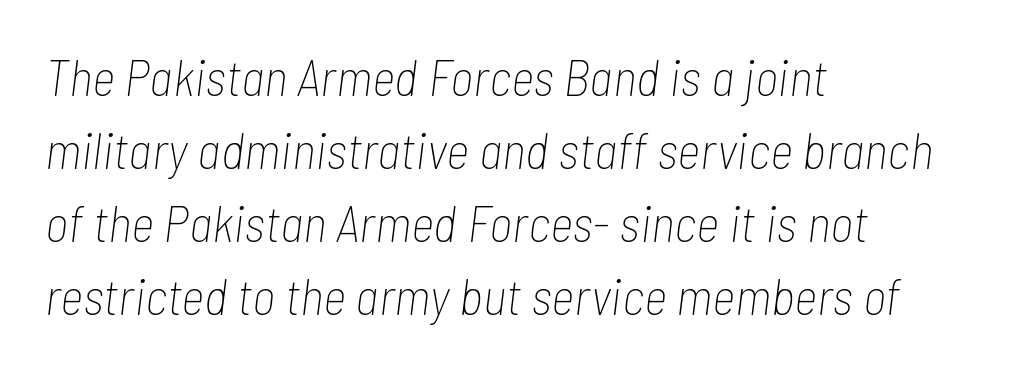
{"italic": "yes", "lean": "right", "slant_degrees": 7, "bold": "no", "weight": "thin", "width": "condensed", "stroke_contrast": "low", "x_height": "medium", "monospaced": "no", "underline": "no", "align": "left", "line_spacing": "normal", "line_spacing_ratio": 1.43, "letter_spacing": "normal", "letter_spacing_em": 0.0, "glyph_px": 51}
